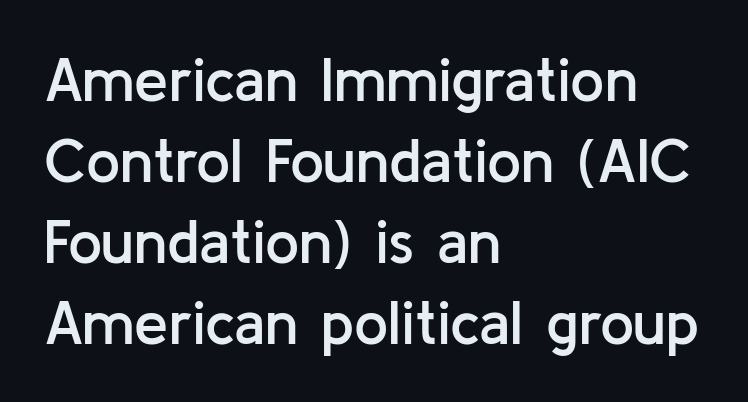
The passage shown is not underscored anywhere. The space between consecutive lines is moderate. The typography opts for an upright posture over an oblique one. The font is running at a semibold setting, under full bold. Standard letterfit; no display-style spreading of the glyphs. You could not count columns in this text — the font is proportionally spaced.
